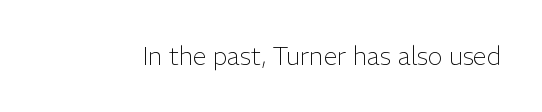
The image shows 25 px text type, upright; set normal letter spacing, not underlined.
